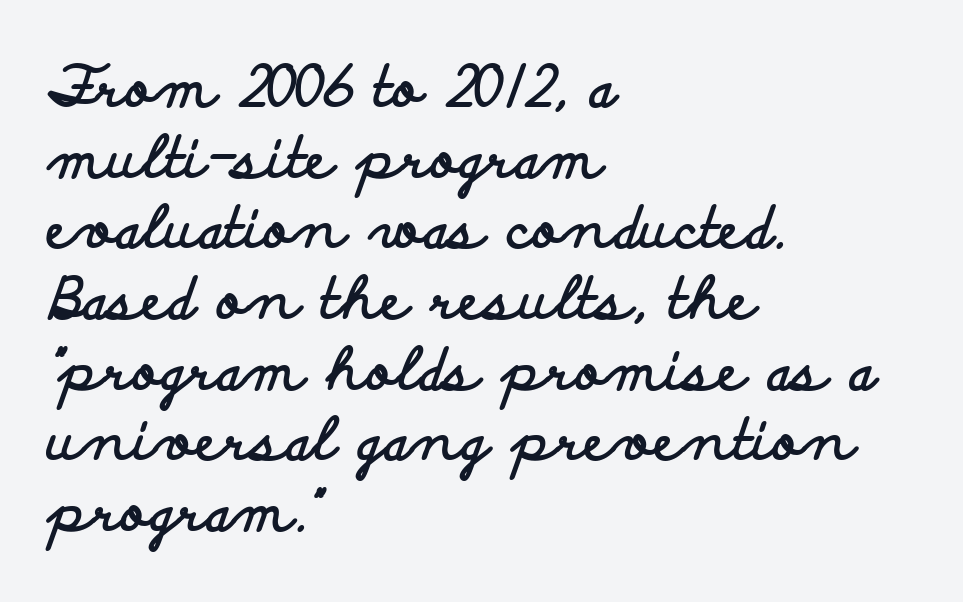
{"serif": "no", "bold": "yes", "weight": "bold", "width": "wide", "stroke_contrast": "low", "x_height": "small", "monospaced": "no", "underline": "no", "align": "left", "line_spacing_ratio": 1.24, "letter_spacing": "normal", "letter_spacing_em": 0.0, "glyph_px": 57}
